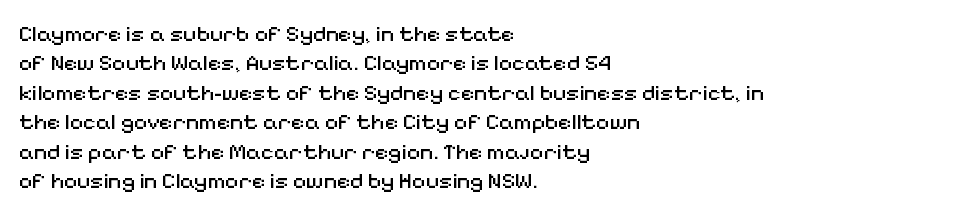
{"italic": "no", "bold": "no", "underline": "no", "align": "left", "line_spacing": "normal", "line_spacing_ratio": 1.28, "letter_spacing": "normal", "letter_spacing_em": 0.0, "glyph_px": 23}
